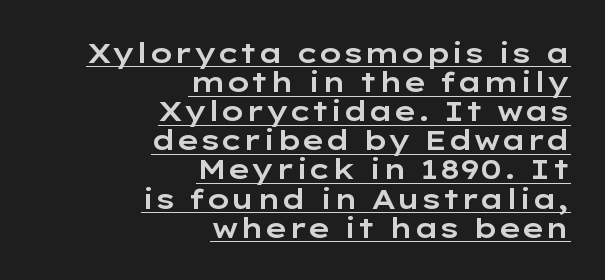
The image shows 28 px wide sans-serif type, upright; set right-aligned, tight line spacing (1.04x), normal letter spacing, underlined; low stroke contrast and a medium x-height.
